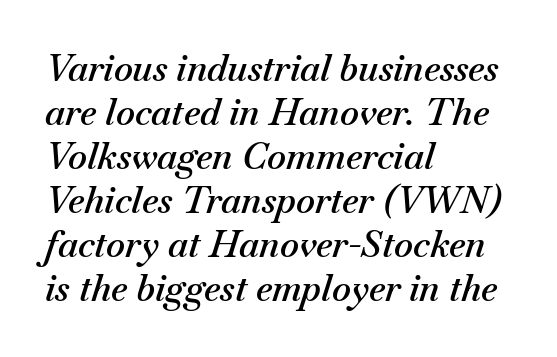
The image shows 36 px semibold type, italic (leaning right); set left-aligned, line spacing 1.22x, normal letter spacing, not underlined; medium stroke contrast and a small x-height.
